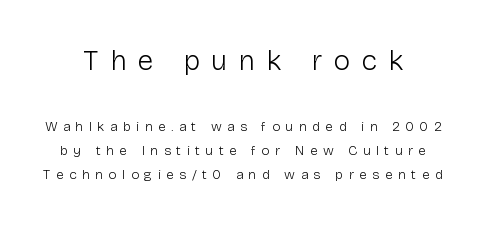
{"serif": "no", "italic": "no", "bold": "no", "weight": "light", "width": "normal", "stroke_contrast": "low", "x_height": "medium", "monospaced": "no", "underline": "no", "align": "center", "line_spacing_ratio": 1.74, "letter_spacing": "wide", "letter_spacing_em": 0.38, "larger_block": "first", "size_ratio": 2.07, "glyph_px": 29}
